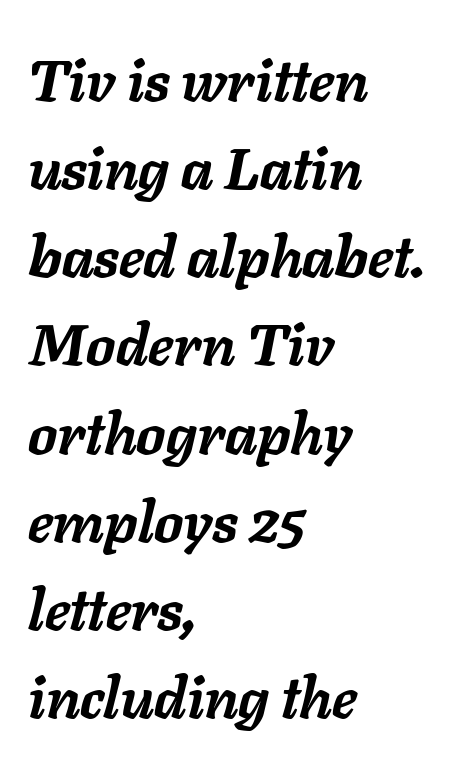
{"italic": "yes", "lean": "right", "slant_degrees": 11, "bold": "yes", "weight": "semibold", "width": "normal", "stroke_contrast": "low", "x_height": "medium", "monospaced": "no", "underline": "no", "align": "left", "line_spacing": "normal", "line_spacing_ratio": 1.52, "letter_spacing": "normal", "letter_spacing_em": 0.0, "glyph_px": 58}
